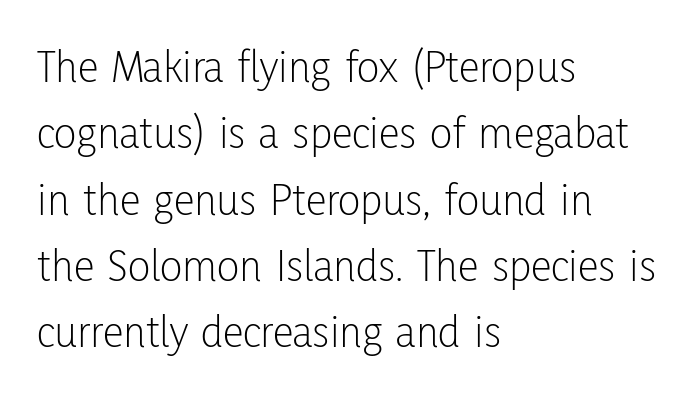
{"serif": "no", "italic": "no", "bold": "no", "weight": "light", "width": "condensed", "stroke_contrast": "low", "x_height": "medium", "monospaced": "no", "underline": "no", "align": "left", "line_spacing": "normal", "line_spacing_ratio": 1.41, "letter_spacing": "normal", "letter_spacing_em": 0.0, "glyph_px": 47}
